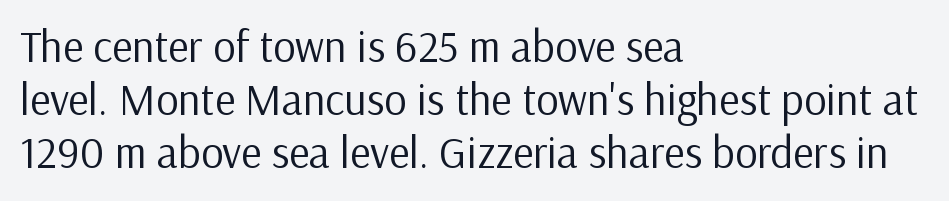
Varying glyph widths throughout — classic text-font behaviour. The typesetting does not lean heavy: it is not bold. To sum up the face: it is a sans, with no serifs. Style check: upright. This rendering features lettering with no underline.
